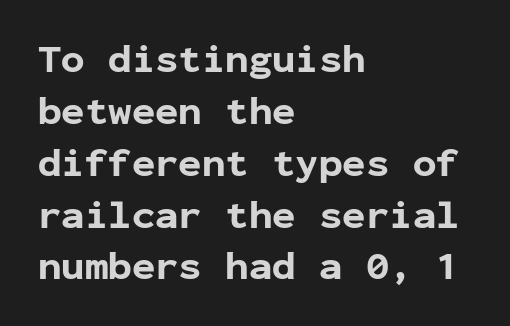
No feet cap the strokes, marking this as sans-serif type. A normal amount of white space separates one row of letters from the next. You could count columns in this text — the font is strictly monospaced. The paragraph has a hard left edge and a soft right edge. Descender tails drop into unmarked territory. Typesetter's note: full bold, strokes at maximum text heaviness.
